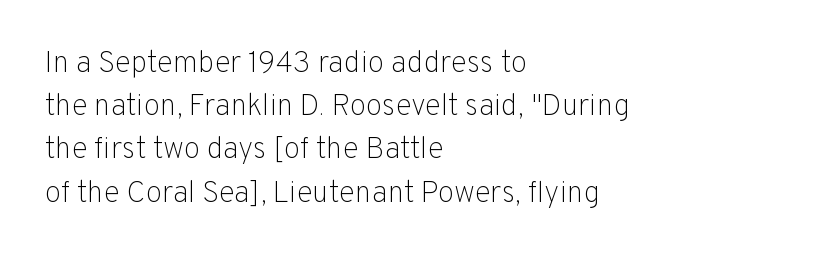
{"serif": "no", "italic": "no", "bold": "no", "weight": "light", "width": "normal", "stroke_contrast": "low", "x_height": "medium", "monospaced": "no", "underline": "no", "align": "left", "line_spacing": "normal", "line_spacing_ratio": 1.44, "letter_spacing": "normal", "letter_spacing_em": 0.0, "glyph_px": 30}
